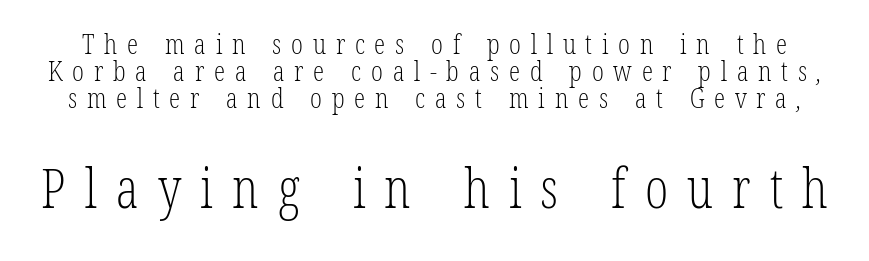
Q: Is the text bold? A: No.
Q: Is the typeface a serif or a sans-serif typeface? A: Serif.
Q: Is the text underlined? A: No.
Q: Is the spacing between letters normal or unusually wide? A: Unusually wide.
Q: Is the spacing between lines tight, normal or loose? A: Tight.
Q: Which block of text is set in a larger size, the first (top) or the second (bottom)? A: The second (bottom) one.
Q: Width (condensed, normal, or wide)? A: Condensed.
Q: Stroke contrast? A: Low.
Q: x-height? A: Medium.
Q: Monospaced? A: No.
